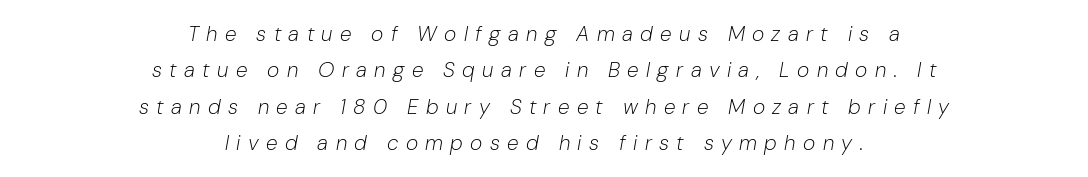
The image shows 21 px text type, italic (leaning right); set centered, line spacing 1.73x, unusually wide letter spacing (+0.35 em), not underlined.
